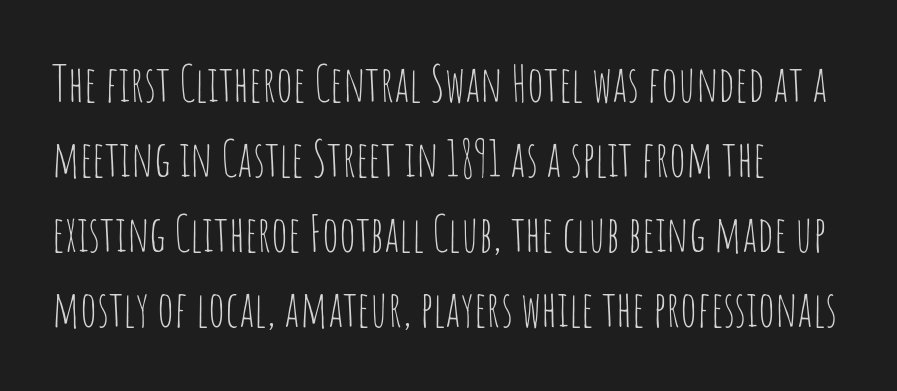
{"serif": "no", "italic": "no", "bold": "no", "weight": "thin", "width": "condensed", "stroke_contrast": "low", "x_height": "large", "monospaced": "no", "underline": "no", "align": "left", "line_spacing": "normal", "line_spacing_ratio": 1.53, "letter_spacing": "normal", "letter_spacing_em": 0.0, "glyph_px": 49}
